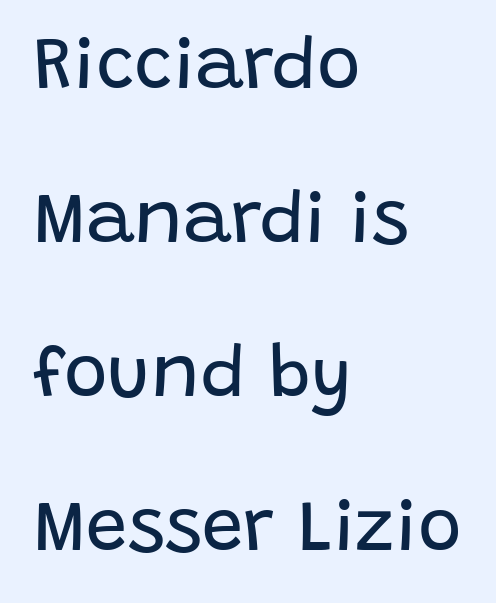
The image shows 74 px regular-weight sans-serif type, upright; set left-aligned, loose line spacing (2.08x), normal letter spacing, not underlined; low stroke contrast and a large x-height.
